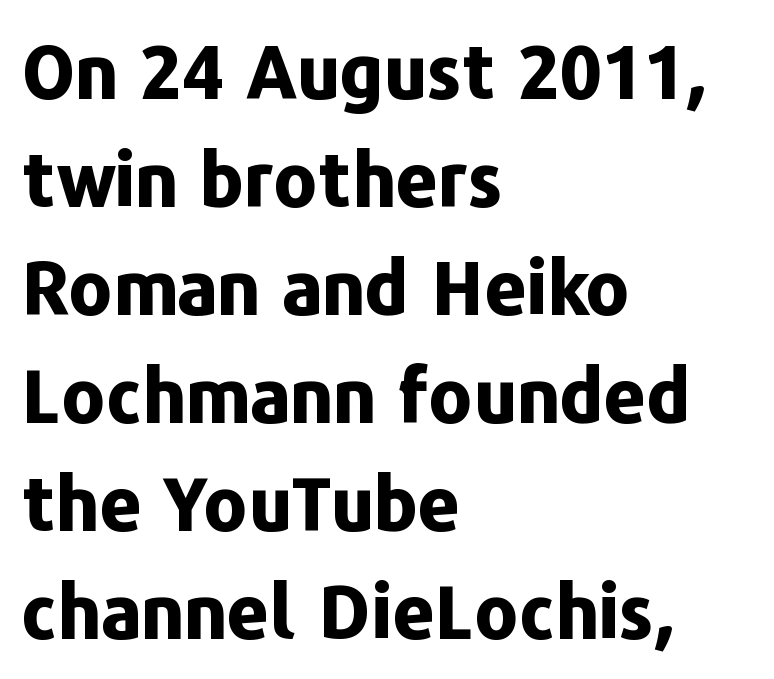
Q: Is the text bold? A: Yes.
Q: Is the text italic (slanted)? A: No, it is upright.
Q: Is the typeface a serif or a sans-serif typeface? A: Sans-serif.
Q: Is the text underlined? A: No.
Q: How is the paragraph aligned? A: Left-aligned.
Q: Is the spacing between letters normal or unusually wide? A: Normal.
Q: Is the spacing between lines tight, normal or loose? A: Normal.
Q: Width (condensed, normal, or wide)? A: Normal.
Q: Stroke contrast? A: Low.
Q: x-height? A: Medium.
Q: Monospaced? A: No.
